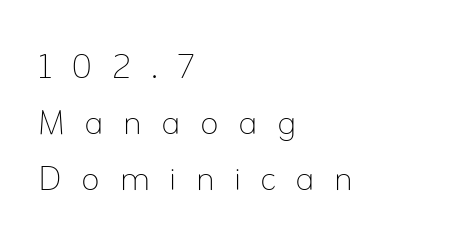
{"italic": "no", "bold": "no", "weight": "thin", "width": "normal", "stroke_contrast": "low", "x_height": "small", "monospaced": "no", "underline": "no", "align": "left", "line_spacing": "normal", "line_spacing_ratio": 1.27, "letter_spacing": "wide", "letter_spacing_em": 0.44, "glyph_px": 44}
